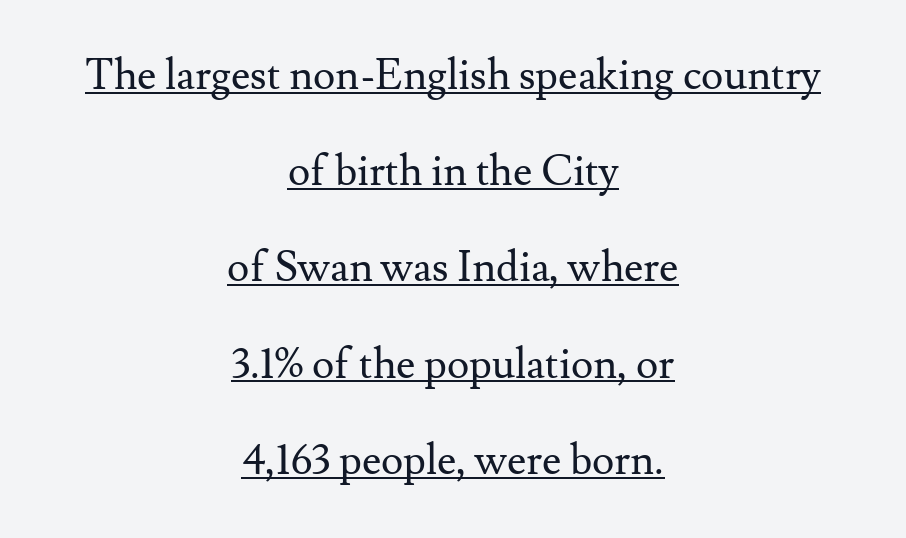
{"serif": "yes", "italic": "no", "bold": "no", "weight": "regular", "width": "normal", "stroke_contrast": "medium", "x_height": "small", "monospaced": "no", "underline": "yes", "align": "center", "line_spacing": "loose", "line_spacing_ratio": 2.29, "letter_spacing": "normal", "letter_spacing_em": 0.0, "glyph_px": 42}
